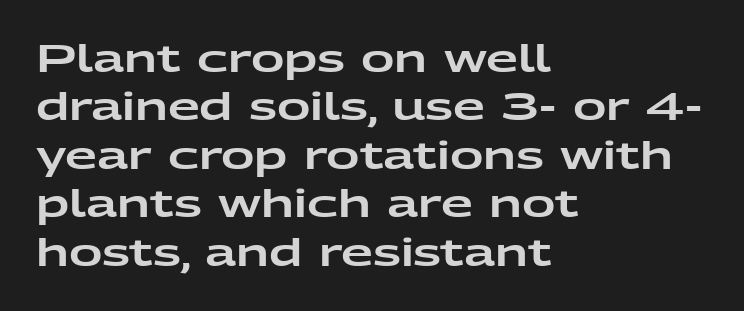
{"serif": "no", "italic": "no", "width": "wide", "stroke_contrast": "low", "x_height": "medium", "monospaced": "no", "underline": "no", "align": "left", "line_spacing": "normal", "line_spacing_ratio": 1.31, "letter_spacing": "normal", "letter_spacing_em": 0.0, "glyph_px": 37}
